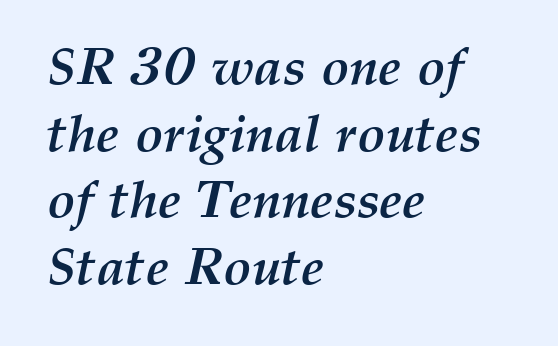
The image shows 52 px semibold type, italic (leaning right); set left-aligned, normal line spacing (1.28x), normal letter spacing, not underlined; medium stroke contrast and a medium x-height.
